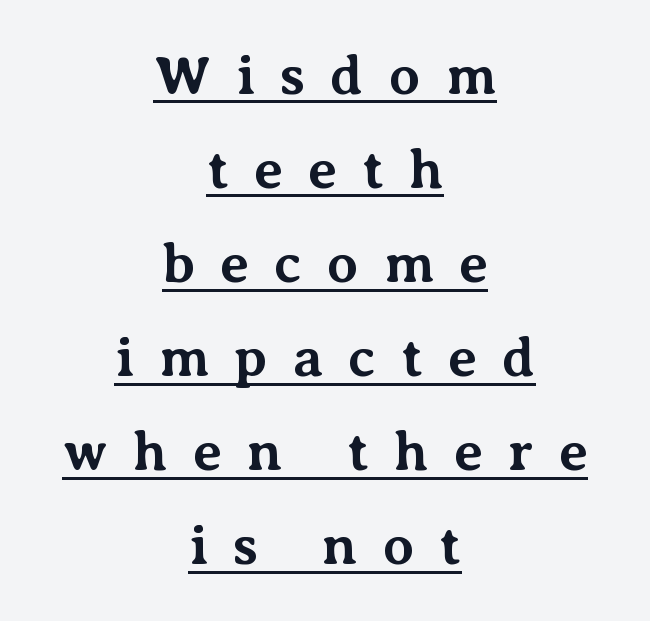
This rendering employs a face with finishing strokes, i.e., a serif. The line texture is sparse and dotted thanks to wide tracking. Leading: standard. Each line is balanced around a shared central axis. A typographer would call this underscored text. The rendering uses natural spacing where letterforms have individual widths.
